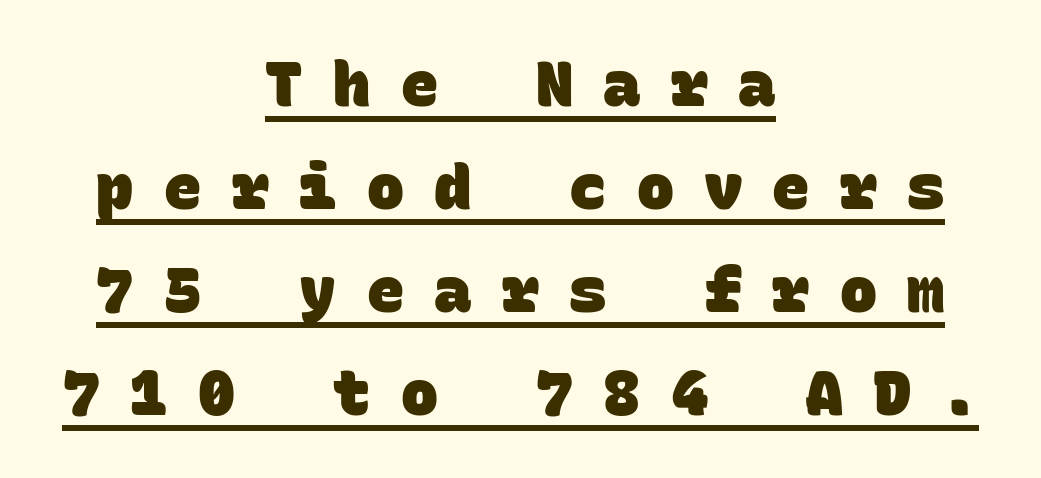
Q: Is the text bold? A: Yes.
Q: Is the typeface a serif or a sans-serif typeface? A: Sans-serif.
Q: Is the text underlined? A: Yes.
Q: How is the paragraph aligned? A: Centered.
Q: Is the spacing between letters normal or unusually wide? A: Unusually wide.
Q: Is the spacing between lines tight, normal or loose? A: Normal.
Q: Width (condensed, normal, or wide)? A: Normal.
Q: Stroke contrast? A: Low.
Q: x-height? A: Large.
Q: Monospaced? A: Yes.
